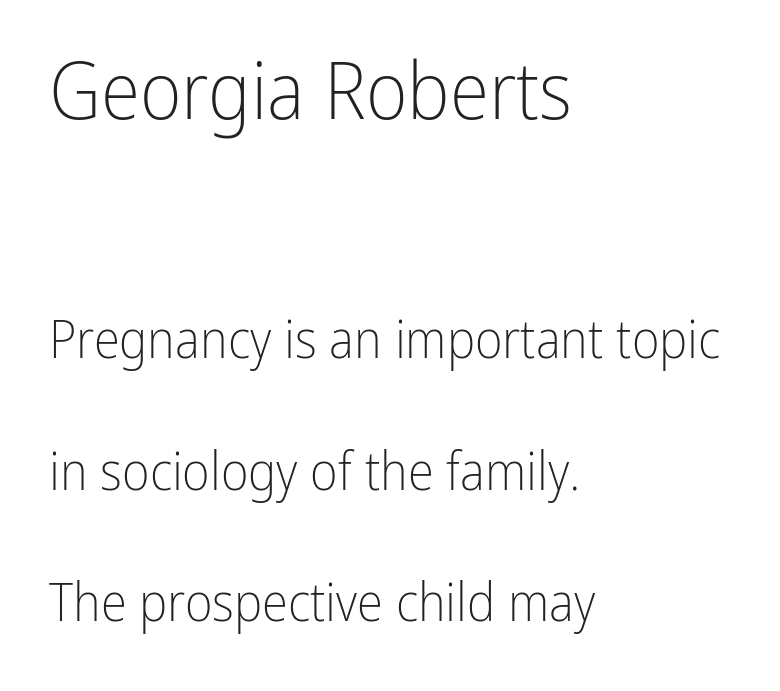
Top chunk: large. Bottom chunk: small. What's the leading like? Stretched, with rows far apart. Students, note that the glyphs here touch the page at normal intervals. Check under the words: just untouched page. A classic flush-left, rag-right setting is used for this passage. In terms of letterform style, serifs are entirely absent.
